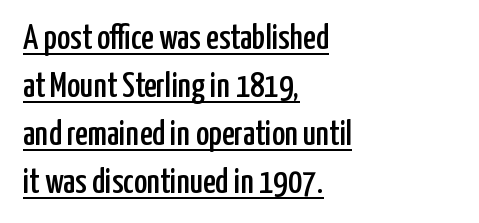
The letters sit at their default tracking, neither squeezed nor spread. No italicization has been applied; the sample stays upright. Check the space under the baseline: a stroke is drawn there. Layout note: lines flush left. A sans-serif font was chosen for this passage. Character widths vary here, with narrow letters taking less room than wide ones.
